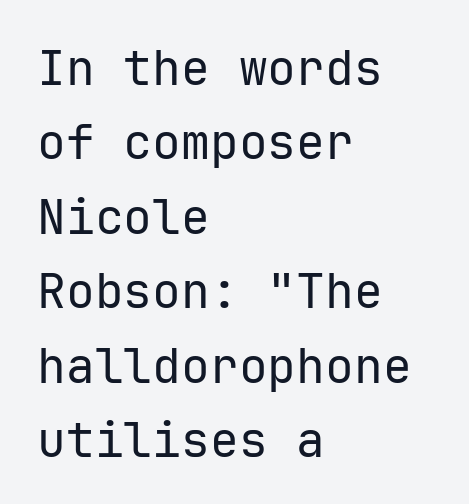
The image shows 48 px regular-weight sans-serif type, upright, monospaced; set left-aligned, normal line spacing (1.55x), normal letter spacing, not underlined; low stroke contrast and a medium x-height.
